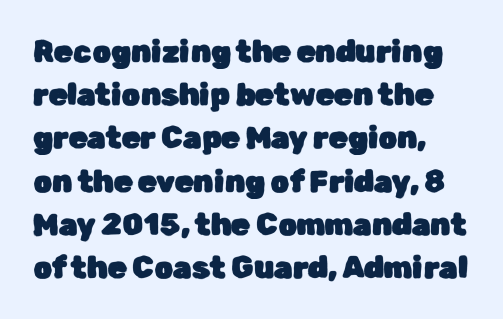
{"serif": "no", "italic": "no", "width": "normal", "stroke_contrast": "low", "x_height": "medium", "monospaced": "no", "underline": "no", "align": "left", "line_spacing": "normal", "line_spacing_ratio": 1.44, "letter_spacing": "normal", "letter_spacing_em": 0.0, "glyph_px": 30}
